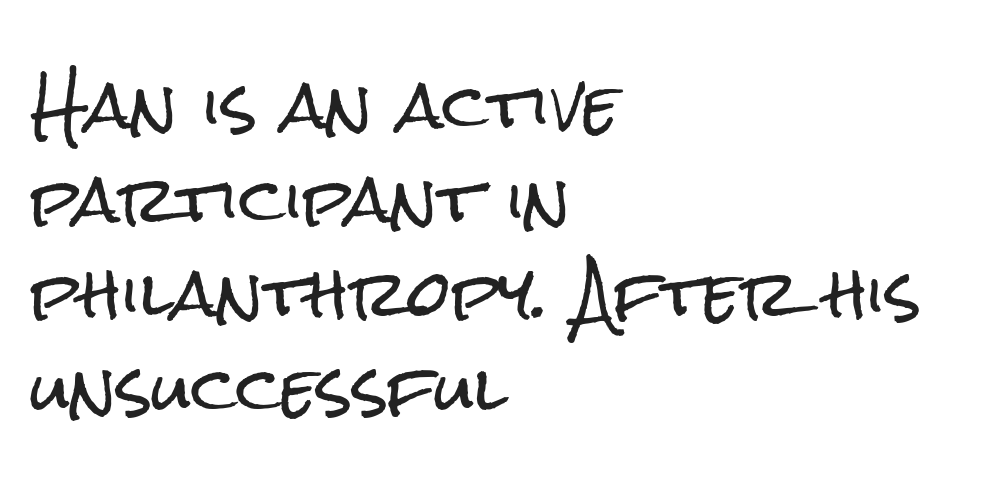
Q: Is the text italic (slanted)? A: No, it is upright.
Q: Is the typeface a serif or a sans-serif typeface? A: Sans-serif.
Q: Is the text underlined? A: No.
Q: How is the paragraph aligned? A: Left-aligned.
Q: Is the spacing between letters normal or unusually wide? A: Normal.
Q: Is the spacing between lines tight, normal or loose? A: Normal.
Q: Width (condensed, normal, or wide)? A: Condensed.
Q: Stroke contrast? A: Low.
Q: x-height? A: Medium.
Q: Monospaced? A: No.
